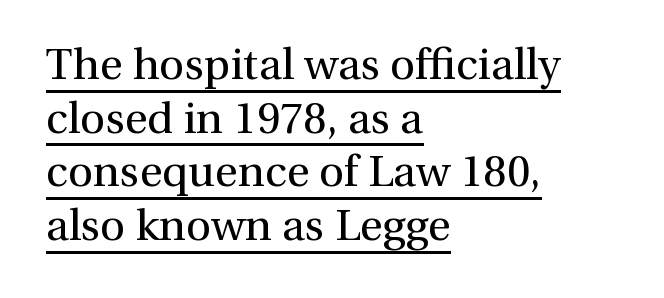
The image shows 44 px regular-weight serif type, upright; set left-aligned, line spacing 1.22x, normal letter spacing, underlined; a medium x-height.
